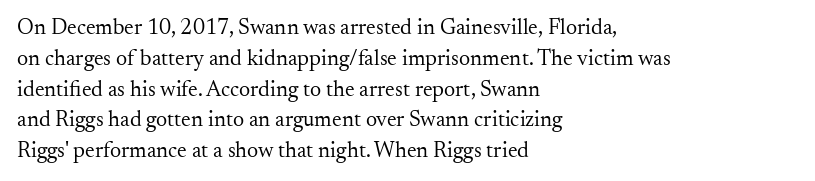
The image shows 22 px text type, upright; set left-aligned, normal line spacing (1.4x), normal letter spacing, not underlined.
